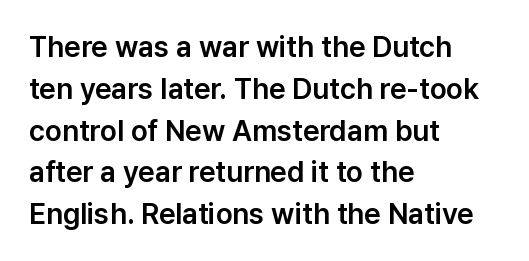
Bare-footed words on every line. You can tell from the bare stems that sans-serif type was used. The type sits square on the baseline with zero lean. You could not count columns in this text — the font is proportionally spaced.
